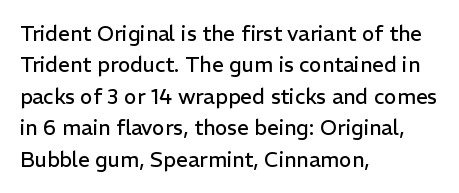
Each row of text sits above clean, open space. Italic? Not at all — the glyphs are vertical. Typeset ragged right — the left edge is the straight one. Each word holds together tightly as a unit, with standard inter-letter gaps. Interline gaps are of average width in this sample.
